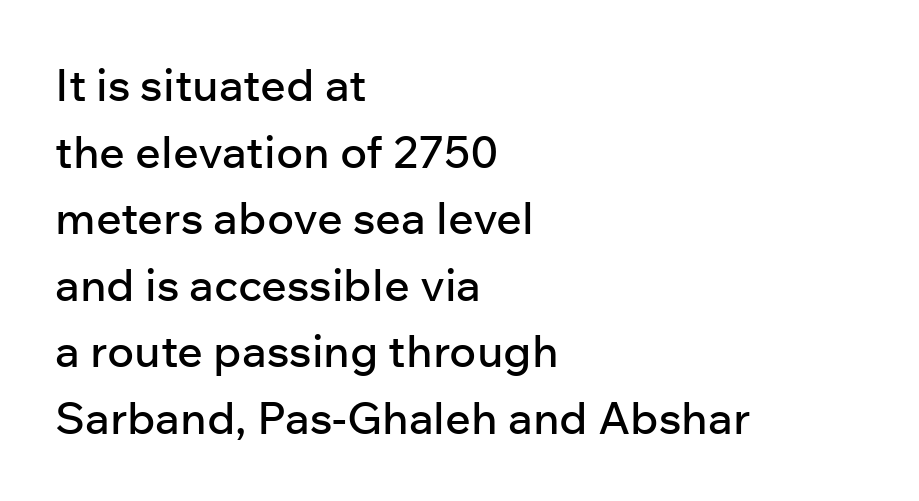
Spacing verdict: proportional, widths tailored to each character. Each word holds together tightly as a unit, with standard inter-letter gaps. Alignment: flush left. Font category for this specimen: sans-serif. Any mark beneath the type? The region is blank.
